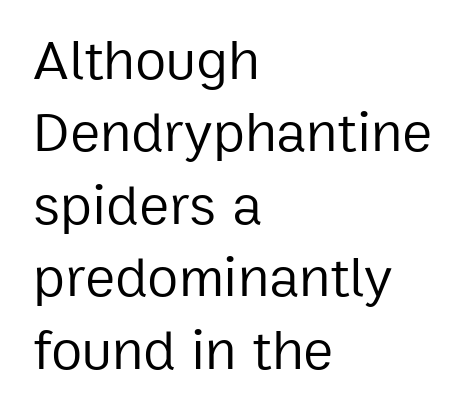
The image shows 57 px regular-weight sans-serif type, upright; set left-aligned, normal line spacing (1.27x), normal letter spacing, not underlined; low stroke contrast and a medium x-height.
